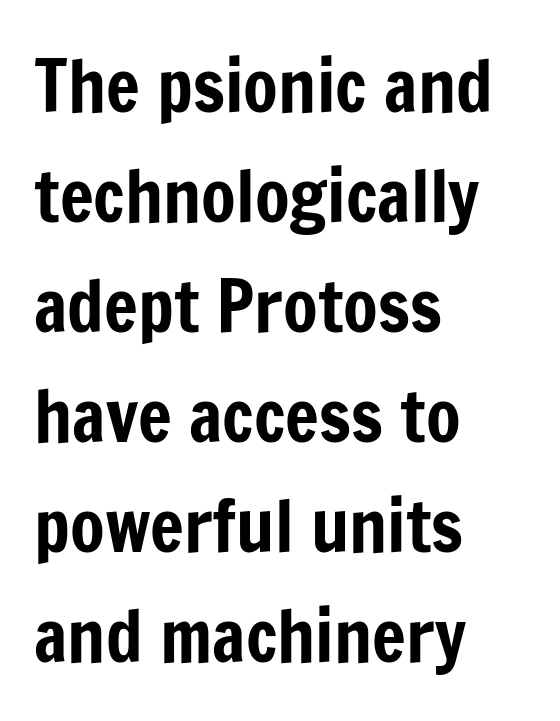
The image shows 71 px condensed sans-serif type, upright; set left-aligned, normal line spacing (1.55x), normal letter spacing, not underlined; low stroke contrast and a medium x-height.
